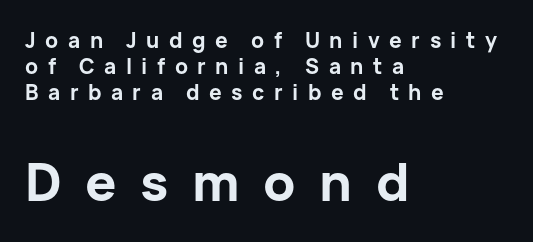
Here the second block reads like a headline and the first like body copy. Tall strokes in this sample are plumb rather than angled. Are there feet on the stems? There aren't — it's a sans. One-word summary of the alignment: left. Clear beneath every line of the passage.
